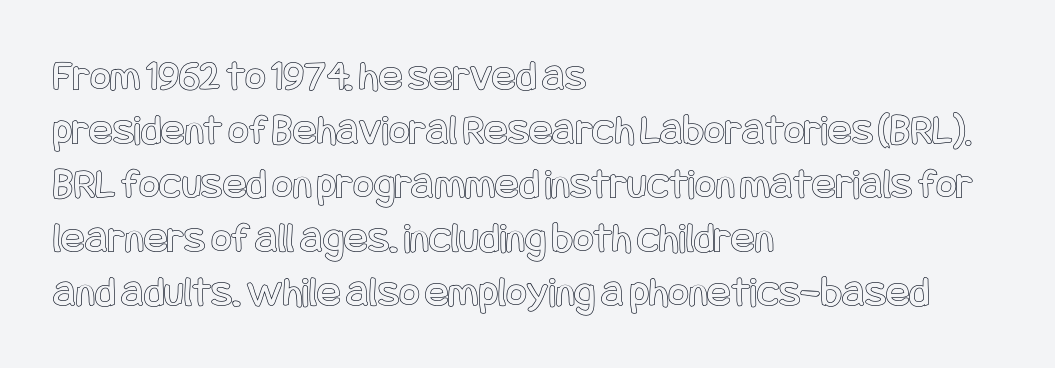
The image shows 44 px condensed type, upright; set left-aligned, line spacing 1.23x, normal letter spacing, not underlined; a large x-height.
